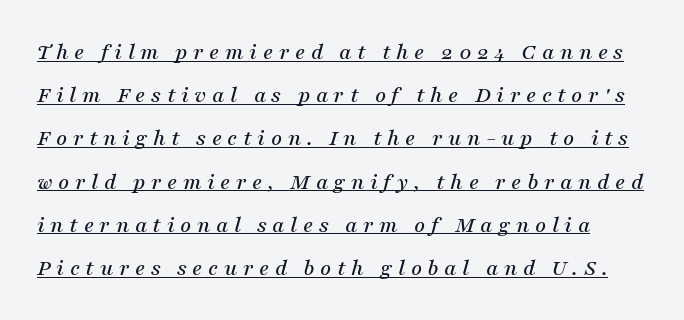
{"italic": "yes", "lean": "right", "slant_degrees": 16, "underline": "yes", "line_spacing_ratio": 1.8, "letter_spacing": "wide", "letter_spacing_em": 0.23, "glyph_px": 24}
